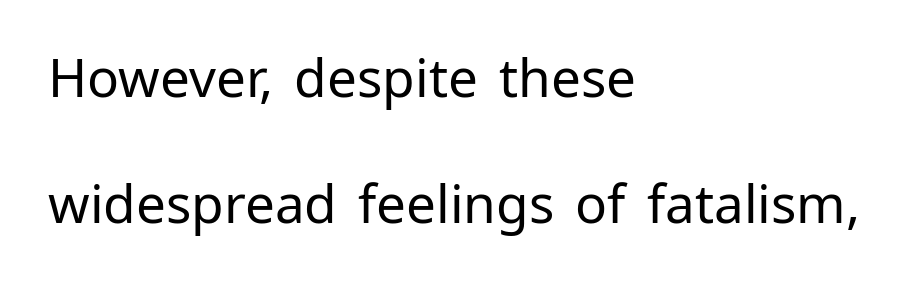
Q: Is the text bold? A: No.
Q: Is the text italic (slanted)? A: No, it is upright.
Q: Is the typeface a serif or a sans-serif typeface? A: Sans-serif.
Q: Is the text underlined? A: No.
Q: How is the paragraph aligned? A: Left-aligned.
Q: Is the spacing between letters normal or unusually wide? A: Normal.
Q: Is the spacing between lines tight, normal or loose? A: Loose.
Q: Width (condensed, normal, or wide)? A: Normal.
Q: Stroke contrast? A: Low.
Q: x-height? A: Medium.
Q: Monospaced? A: No.
